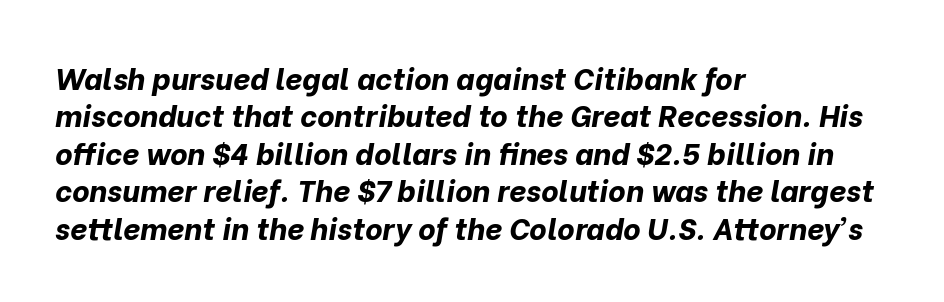
The image shows 30 px bold type, italic (leaning right); set left-aligned, normal line spacing (1.25x), normal letter spacing, not underlined; low stroke contrast and a medium x-height.
